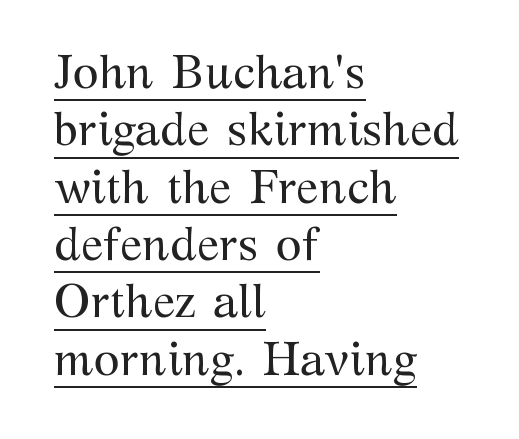
Q: Is the text bold? A: No.
Q: Is the text italic (slanted)? A: No, it is upright.
Q: Is the typeface a serif or a sans-serif typeface? A: Serif.
Q: Is the text underlined? A: Yes.
Q: How is the paragraph aligned? A: Left-aligned.
Q: Is the spacing between letters normal or unusually wide? A: Normal.
Q: Width (condensed, normal, or wide)? A: Normal.
Q: Stroke contrast? A: Medium.
Q: x-height? A: Medium.
Q: Monospaced? A: No.
